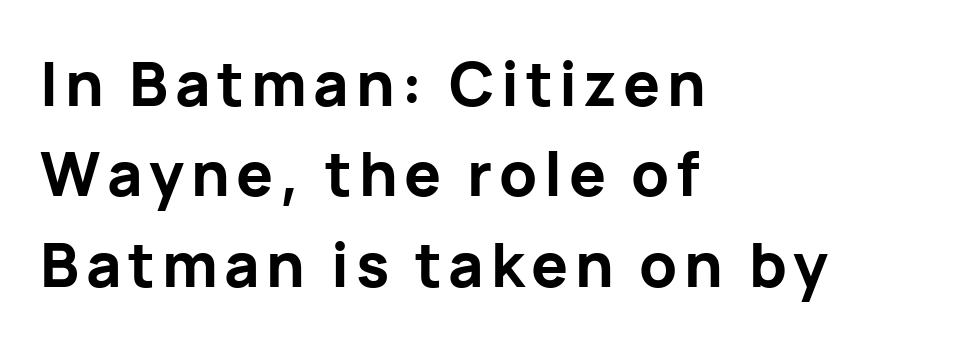
Q: Is the text bold? A: Yes.
Q: Is the text italic (slanted)? A: No, it is upright.
Q: Is the typeface a serif or a sans-serif typeface? A: Sans-serif.
Q: Is the text underlined? A: No.
Q: How is the paragraph aligned? A: Left-aligned.
Q: Is the spacing between lines tight, normal or loose? A: Normal.
Q: Width (condensed, normal, or wide)? A: Normal.
Q: Stroke contrast? A: Low.
Q: x-height? A: Medium.
Q: Monospaced? A: No.
